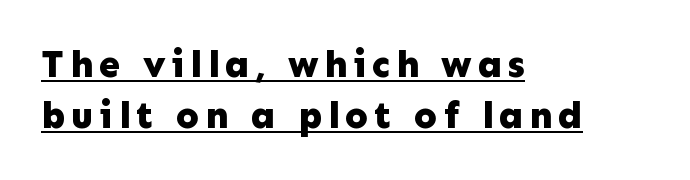
Every character sits straight up, as roman type does. Like a heading marked for emphasis, these lines bear an underscore. The leading is moderate, giving the passage an even texture. A classic flush-left, rag-right setting is used for this passage. The face used here is proportionally spaced, like ordinary book or web type.
